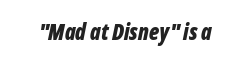
Q: Is the text bold? A: Yes.
Q: Is the text italic (slanted)? A: Yes, it leans right by about 12 degrees.
Q: Is the text underlined? A: No.
Q: Is the spacing between letters normal or unusually wide? A: Normal.
